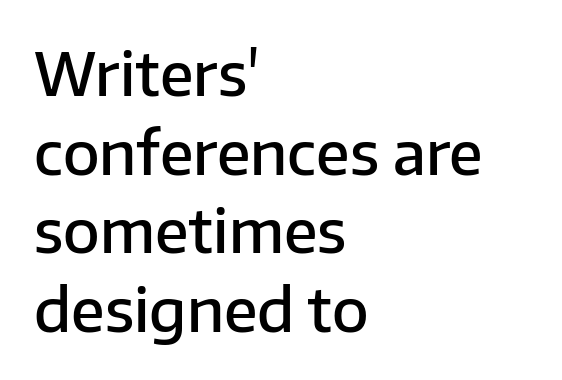
A roman cut, with each character standing at attention. Here the designer chose a conventional face with non-uniform glyph widths. A typesetter would label this face a sans. These words are printed semibold, heavier than regular yet not bold. Each word holds together tightly as a unit, with standard inter-letter gaps. The ragged edge is on the right, which tells us the setting is flush left.
